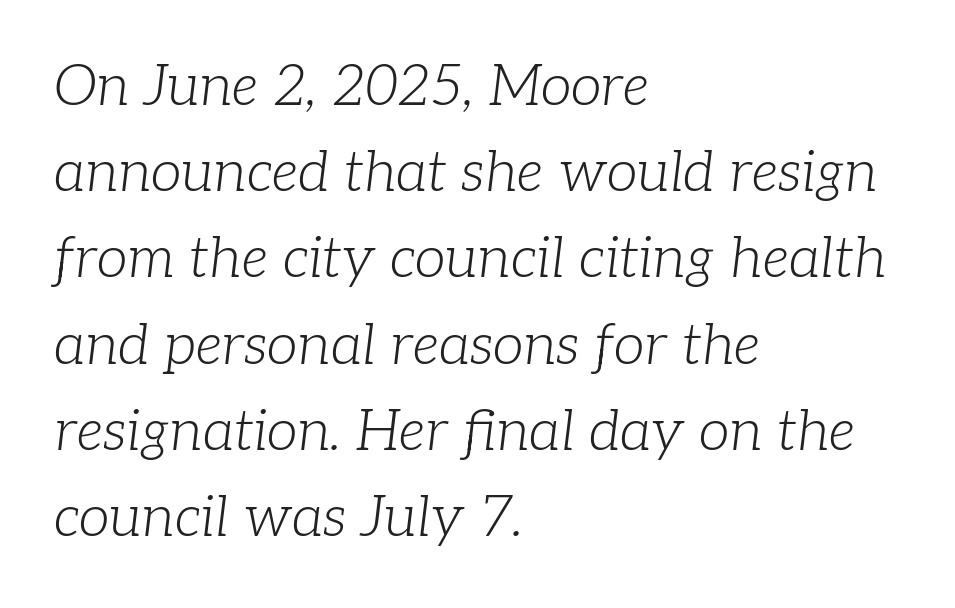
Quick note: interline space is typical. No heavy texture on the line: the type isn't bold. The letters are slanted; this is an italic face. Letter spacing: default. The baseline area is clear.
